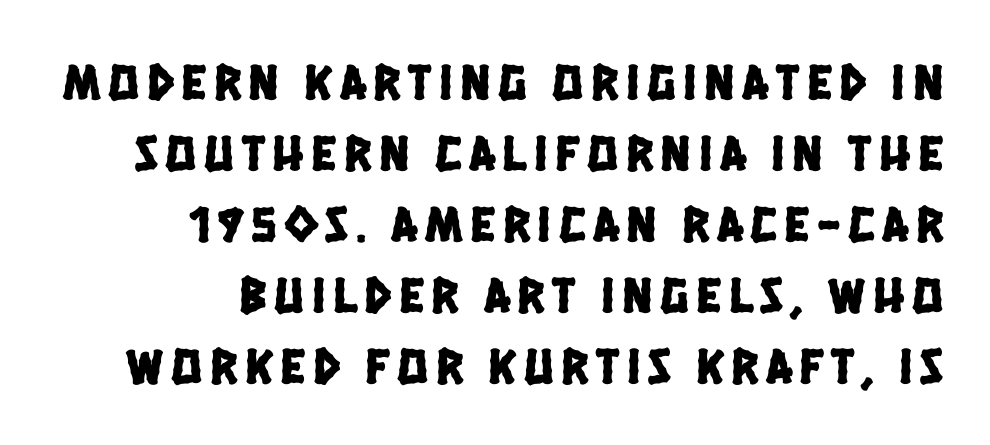
The image shows 51 px condensed sans-serif type; set right-aligned, normal line spacing (1.39x), not underlined; low stroke contrast and a large x-height.
